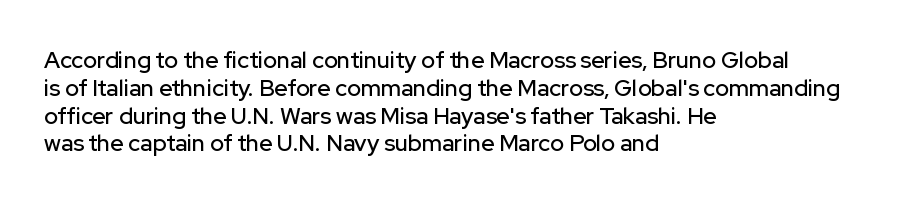
Q: Is the text italic (slanted)? A: No, it is upright.
Q: Is the text underlined? A: No.
Q: How is the paragraph aligned? A: Left-aligned.
Q: Is the spacing between letters normal or unusually wide? A: Normal.
